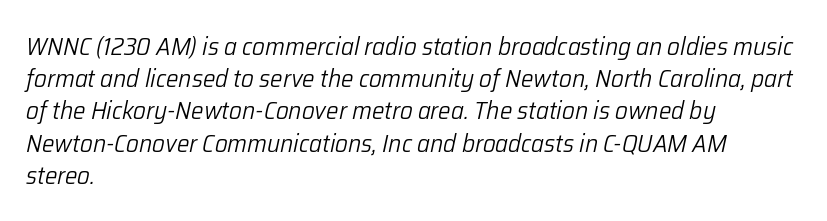
The whole block is typeset with a tilt. Has an underline been added? It has not. Leftover space on each line is placed entirely after the last word. The gaps between neighbouring characters are ordinary and unremarkable. Compared with typical paragraphs, the rows here are spaced about the same. No letter is thick-stroked: the sample isn't bold.
